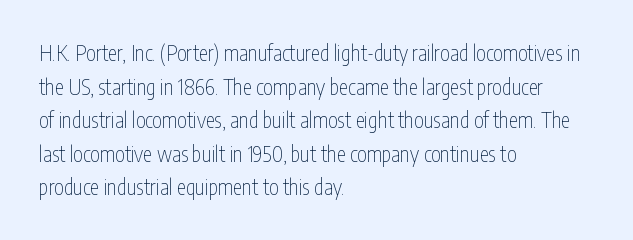
The font's upright variant was chosen for this text. Does the leading feel generous? No, just average. Letters rest on an invisible, unmarked baseline. Heft: none added — not bold. Typeset ragged right — the left edge is the straight one.
